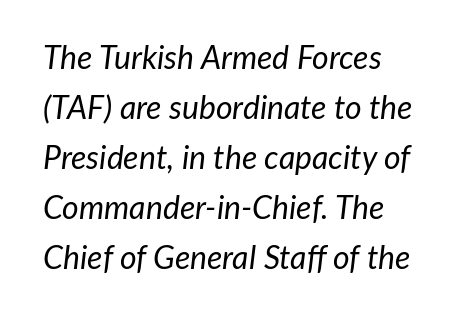
Evenly set lines give the paragraph a standard silhouette. The glyphs are unaccompanied by any horizontal stroke below them. Is this a heavy cut? Hardly; it is regular or lighter. The letters sit at their default tracking, neither squeezed nor spread.
